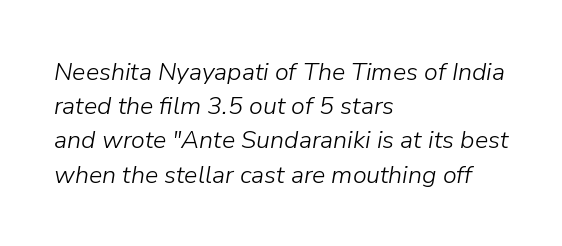
Q: Is the text bold? A: No.
Q: Is the text italic (slanted)? A: Yes, it leans right by about 9 degrees.
Q: Is the text underlined? A: No.
Q: How is the paragraph aligned? A: Left-aligned.
Q: Is the spacing between letters normal or unusually wide? A: Normal.
Q: Is the spacing between lines tight, normal or loose? A: Normal.
